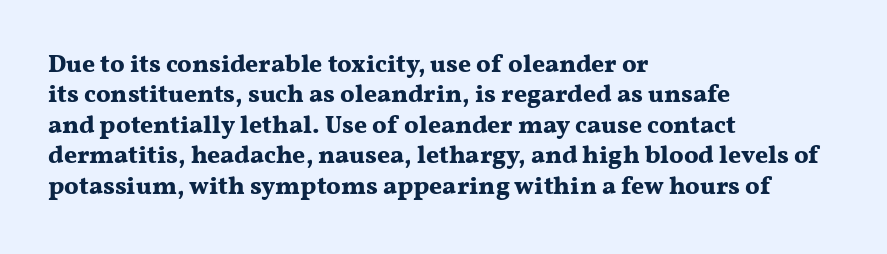
{"italic": "no", "bold": "yes", "underline": "no", "align": "left", "line_spacing_ratio": 1.22, "letter_spacing": "normal", "letter_spacing_em": 0.0, "glyph_px": 25}
